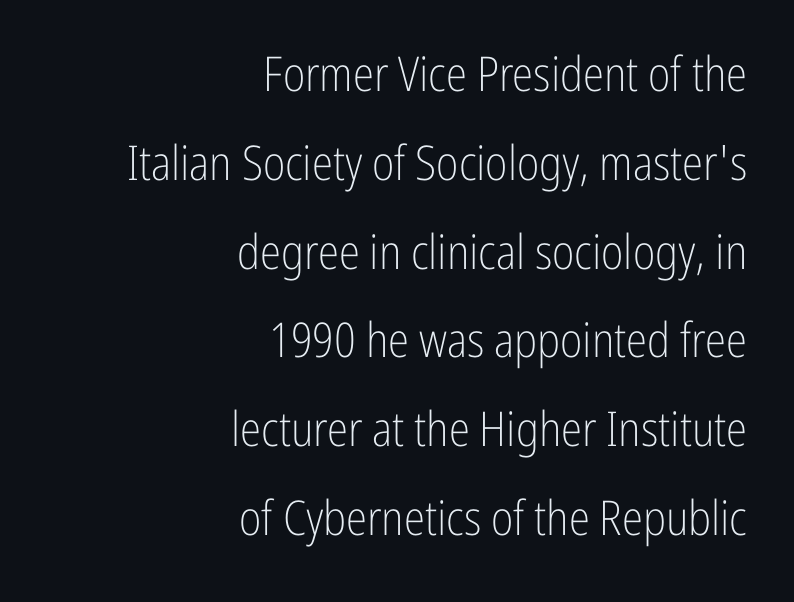
Tracking here is standard; glyphs follow each other at the usual distance. The letters look calm and open, with moderate or lighter stems. Anything drawn beneath the words? Only blank space. Right-aligned paragraph, ragged on the left. Every character sits straight up, as roman type does. The face used here is a sans, in the tradition of grotesques and geometrics.
